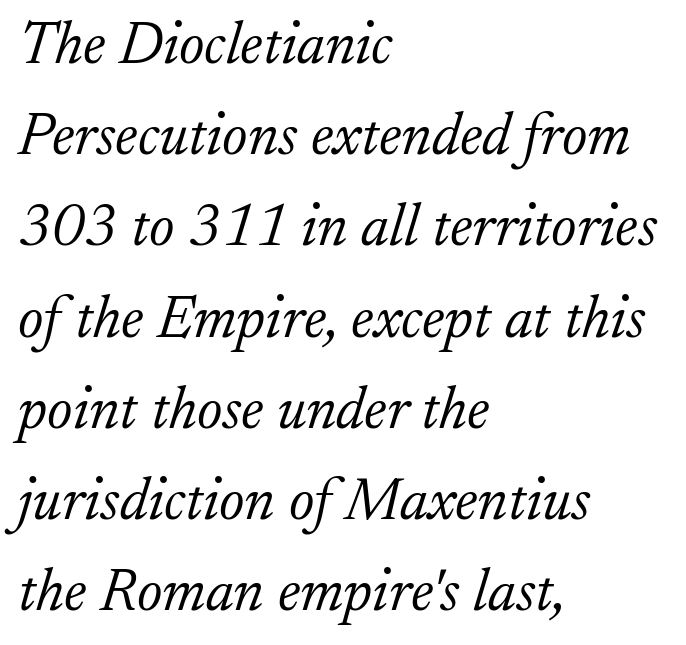
This is oblique type, the kind used for emphasis or titles. Horizontally, the lines are justified to the leading edge only. This sample keeps an unexceptional amount of space between lines. Regarding serifs, this sample has them.
